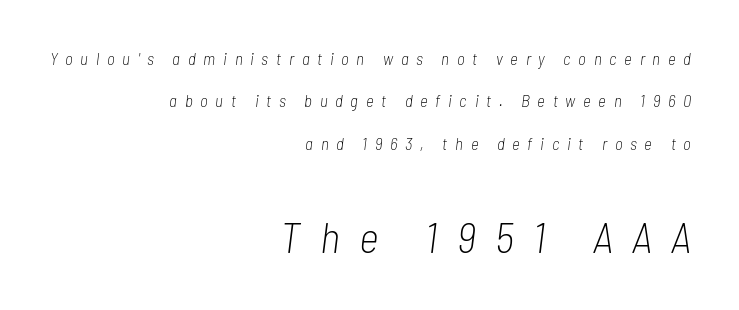
Q: Is the text bold? A: No.
Q: Is the text italic (slanted)? A: Yes, it leans right by about 7 degrees.
Q: Is the text underlined? A: No.
Q: How is the paragraph aligned? A: Right-aligned.
Q: Is the spacing between letters normal or unusually wide? A: Unusually wide.
Q: Is the spacing between lines tight, normal or loose? A: Loose.
Q: Which block of text is set in a larger size, the first (top) or the second (bottom)? A: The second (bottom) one.
Q: Width (condensed, normal, or wide)? A: Condensed.
Q: Stroke contrast? A: Low.
Q: x-height? A: Medium.
Q: Monospaced? A: No.
